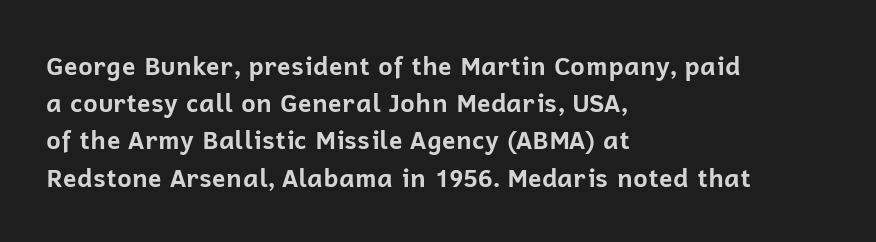
{"italic": "no", "bold": "yes", "underline": "no", "align": "left", "line_spacing": "normal", "line_spacing_ratio": 1.49, "letter_spacing": "normal", "letter_spacing_em": 0.0, "glyph_px": 25}
